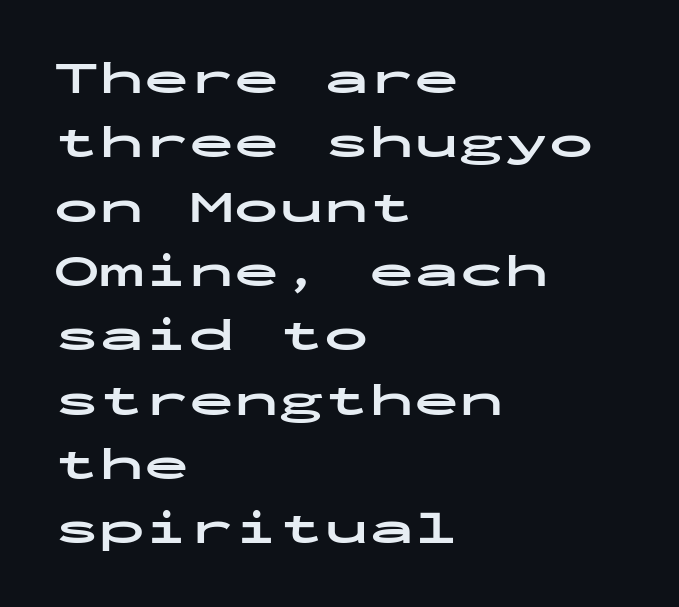
Every character here occupies the same horizontal width, giving the sample a typewriter-like rhythm. Leading matches the norm, producing a regular column. Look at the bottom of the vertical strokes: they stop flat, with no serifs. The gap between lines stays unmarked. No extra tracking has been applied to these lines.
